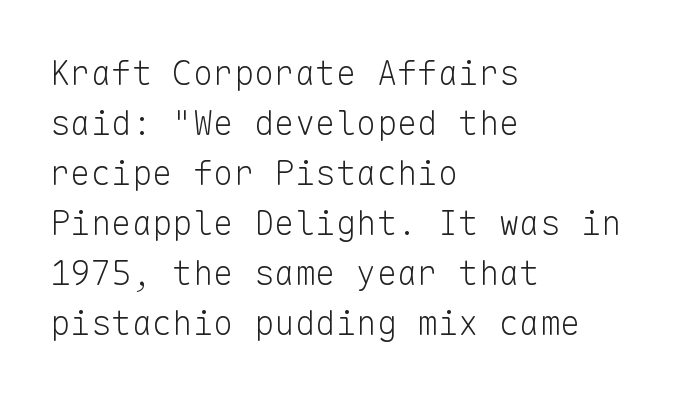
Q: Is the text bold? A: No.
Q: Is the text italic (slanted)? A: No, it is upright.
Q: Is the typeface a serif or a sans-serif typeface? A: Sans-serif.
Q: Is the text underlined? A: No.
Q: How is the paragraph aligned? A: Left-aligned.
Q: Is the spacing between letters normal or unusually wide? A: Normal.
Q: Is the spacing between lines tight, normal or loose? A: Normal.
Q: Width (condensed, normal, or wide)? A: Normal.
Q: Stroke contrast? A: Low.
Q: x-height? A: Medium.
Q: Monospaced? A: Yes.
